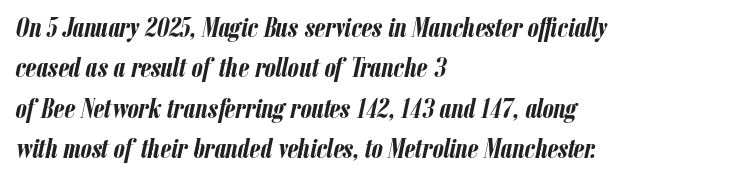
The image shows 28 px semibold, condensed type, italic (leaning right); set left-aligned, normal line spacing (1.44x), normal letter spacing, not underlined; low stroke contrast and a medium x-height.
